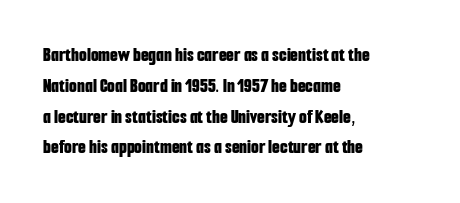
{"italic": "no", "bold": "yes", "underline": "no", "align": "left", "line_spacing": "normal", "line_spacing_ratio": 1.54, "letter_spacing": "normal", "letter_spacing_em": 0.0, "glyph_px": 20}
